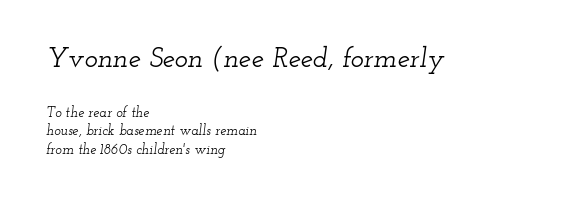
{"serif": "yes", "italic": "yes", "lean": "right", "slant_degrees": 12, "width": "wide", "stroke_contrast": "low", "x_height": "small", "monospaced": "no", "underline": "no", "align": "left", "line_spacing": "normal", "line_spacing_ratio": 1.33, "letter_spacing": "normal", "letter_spacing_em": 0.0, "larger_block": "first", "size_ratio": 2.0, "glyph_px": 28}
